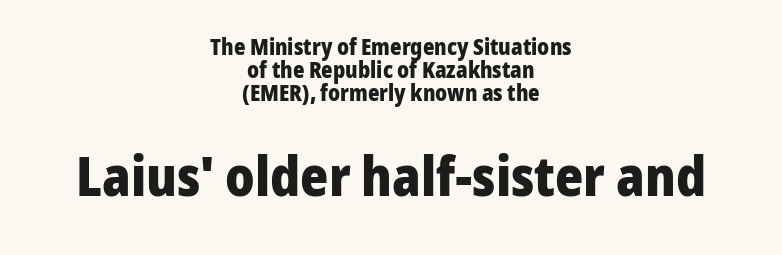
These lines huddle together more closely than default settings would place them. The passage shown is typed in a proportional face where columns would drift. Compared with typical body copy, the letter spacing here is the same. Scale increases going downward across the two blocks. The typesetting leans heavy: a genuine bold.
